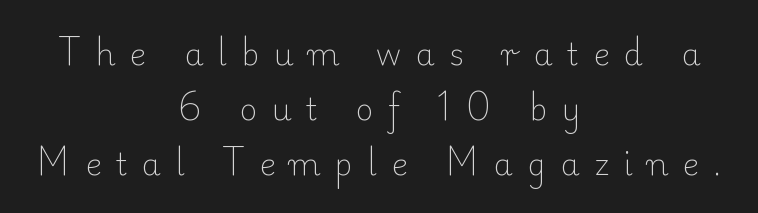
The letters advance in unequal steps, a hallmark of proportional type. Neither beginnings nor endings align; midpoints do. Note: serifs present on the glyphs. Substantial extra tracking has been applied to these lines. The passage shown is not bold in any degree.
